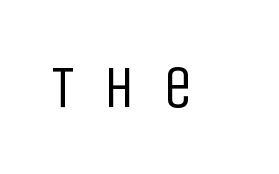
The image shows 60 px regular-weight, condensed sans-serif type, upright; set unusually wide letter spacing (+0.47 em), not underlined; low stroke contrast and a large x-height.
